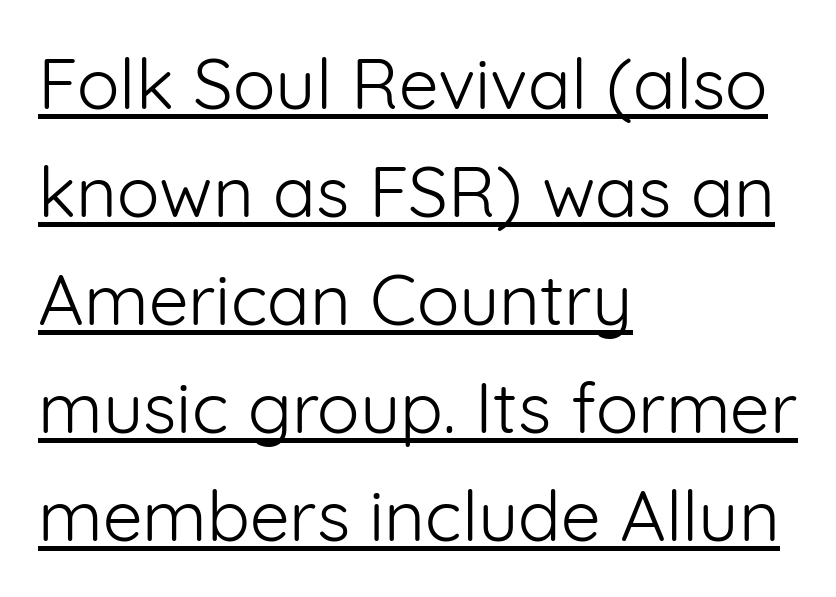
The image shows 71 px light sans-serif type, upright; set left-aligned, normal line spacing (1.52x), normal letter spacing, underlined; low stroke contrast and a medium x-height.
